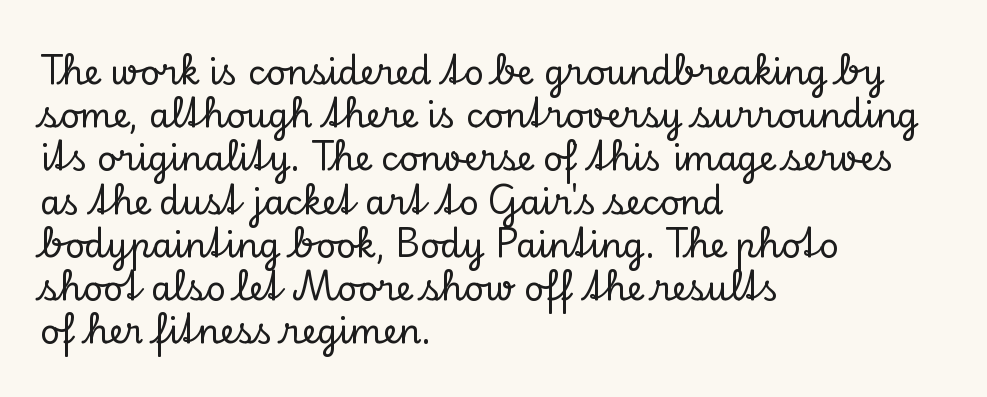
The image shows 34 px text type, upright; set left-aligned, normal line spacing (1.27x), normal letter spacing, not underlined; low stroke contrast and a small x-height.
